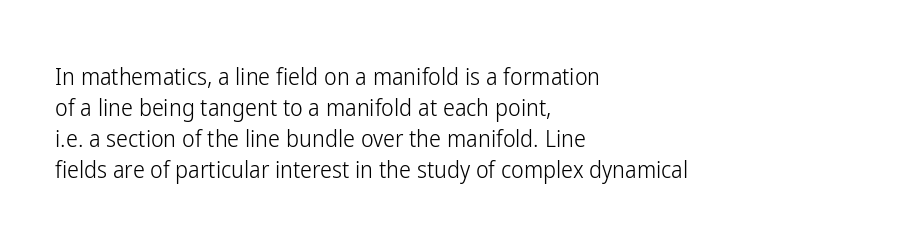
The image shows 24 px text type, upright; set left-aligned, normal line spacing (1.29x), normal letter spacing, not underlined.
